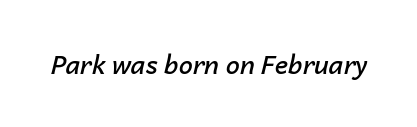
A typesetter would call this zero additional tracking. Characters are canted at an angle relative to the baseline's perpendicular. Typographic density is moderately raised because the face is semibold. Has an underline been added? It has not.
